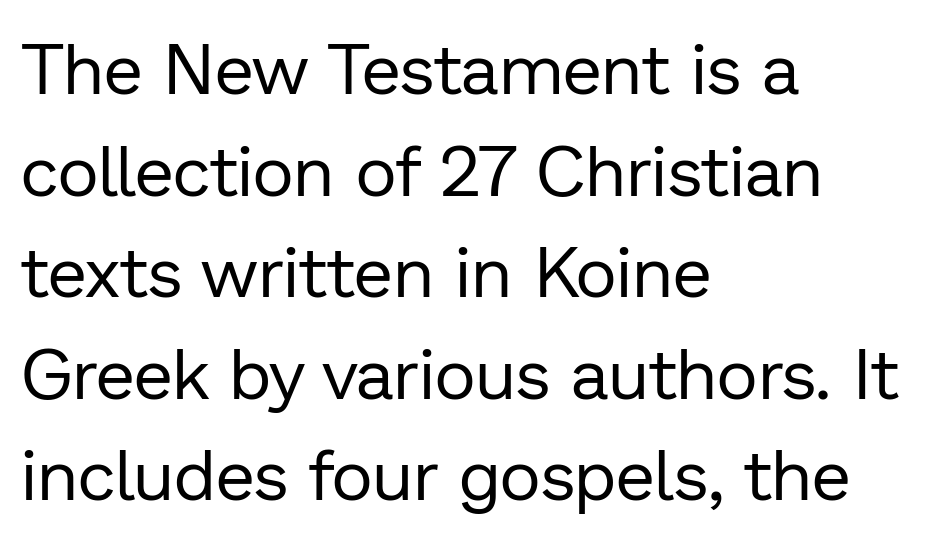
{"serif": "no", "italic": "no", "bold": "no", "weight": "regular", "width": "normal", "stroke_contrast": "low", "x_height": "medium", "monospaced": "no", "underline": "no", "align": "left", "line_spacing": "normal", "line_spacing_ratio": 1.43, "letter_spacing": "normal", "letter_spacing_em": 0.0, "glyph_px": 71}
